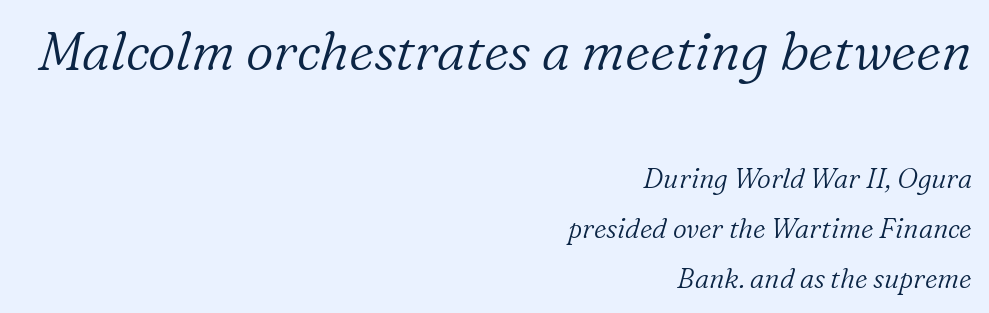
The image shows 54 px light serif type, italic (leaning right); set right-aligned, line spacing 1.86x, normal letter spacing, not underlined; the first (top) block is 2.0x larger; low stroke contrast and a medium x-height.
